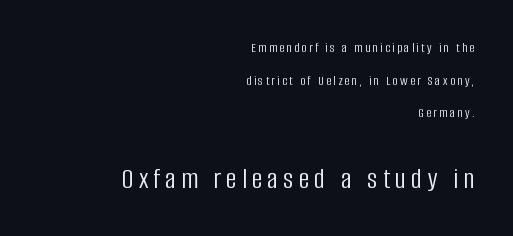
Q: Is the text bold? A: No.
Q: Is the text italic (slanted)? A: No, it is upright.
Q: Is the typeface a serif or a sans-serif typeface? A: Sans-serif.
Q: Is the text underlined? A: No.
Q: How is the paragraph aligned? A: Right-aligned.
Q: Is the spacing between lines tight, normal or loose? A: Loose.
Q: Which block of text is set in a larger size, the first (top) or the second (bottom)? A: The second (bottom) one.
Q: Width (condensed, normal, or wide)? A: Condensed.
Q: Stroke contrast? A: Low.
Q: x-height? A: Large.
Q: Monospaced? A: No.
